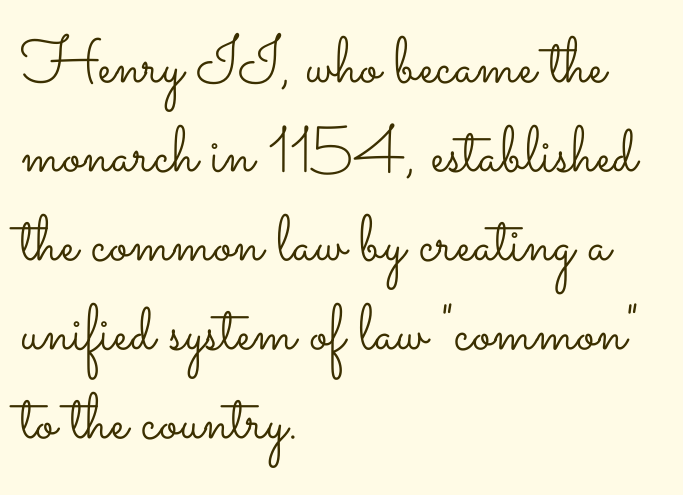
Q: Is the text bold? A: No.
Q: Is the text italic (slanted)? A: Yes.
Q: Is the text underlined? A: No.
Q: How is the paragraph aligned? A: Left-aligned.
Q: Is the spacing between letters normal or unusually wide? A: Normal.
Q: Is the spacing between lines tight, normal or loose? A: Normal.
Q: Width (condensed, normal, or wide)? A: Wide.
Q: Stroke contrast? A: Low.
Q: x-height? A: Small.
Q: Monospaced? A: No.
